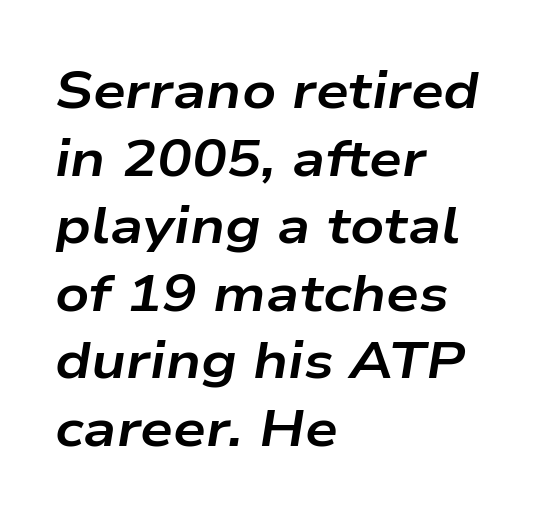
The image shows 52 px bold, wide type, italic (leaning right); set left-aligned, normal line spacing (1.3x), normal letter spacing, not underlined; low stroke contrast and a medium x-height.
